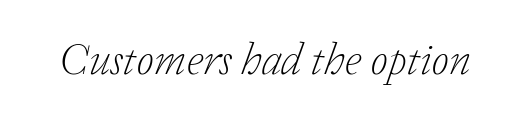
I'd call this a serif setting — the letters wear small feet. Caption: standard tracking, unaltered. Stroke mass is kept to a normal reading level or below. The gap between lines stays unmarked. Yep, that's italic — everything's leaning.
